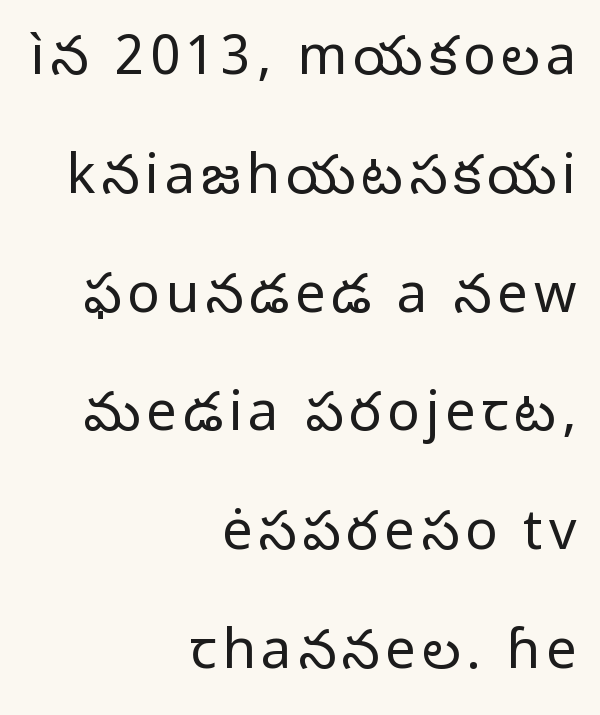
{"serif": "no", "italic": "no", "bold": "no", "weight": "regular", "width": "normal", "stroke_contrast": "low", "x_height": "medium", "monospaced": "no", "underline": "no", "align": "right", "line_spacing": "loose", "line_spacing_ratio": 2.2, "glyph_px": 54}
